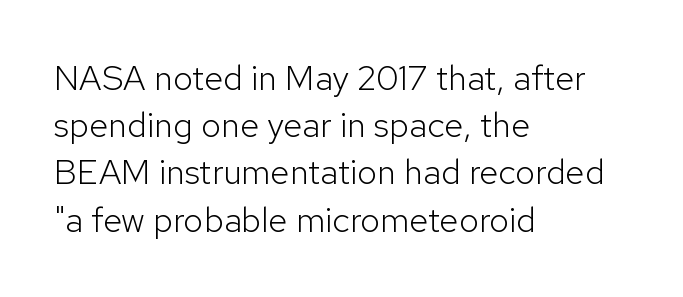
Q: Is the text bold? A: No.
Q: Is the text italic (slanted)? A: No, it is upright.
Q: Is the typeface a serif or a sans-serif typeface? A: Sans-serif.
Q: Is the text underlined? A: No.
Q: How is the paragraph aligned? A: Left-aligned.
Q: Is the spacing between letters normal or unusually wide? A: Normal.
Q: Is the spacing between lines tight, normal or loose? A: Normal.
Q: Width (condensed, normal, or wide)? A: Normal.
Q: Stroke contrast? A: Low.
Q: x-height? A: Medium.
Q: Monospaced? A: No.
